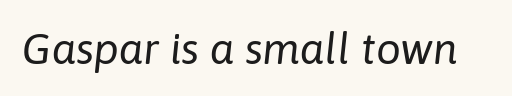
Varying glyph widths throughout — classic text-font behaviour. Notice how the stems are inclined rather than vertical — that's the hallmark of italics. Lines of text with bare space underneath. The cut favours lightness, reaching ordinary text weight at its darkest. Between one letter and the next there's only the usual sliver of space.
